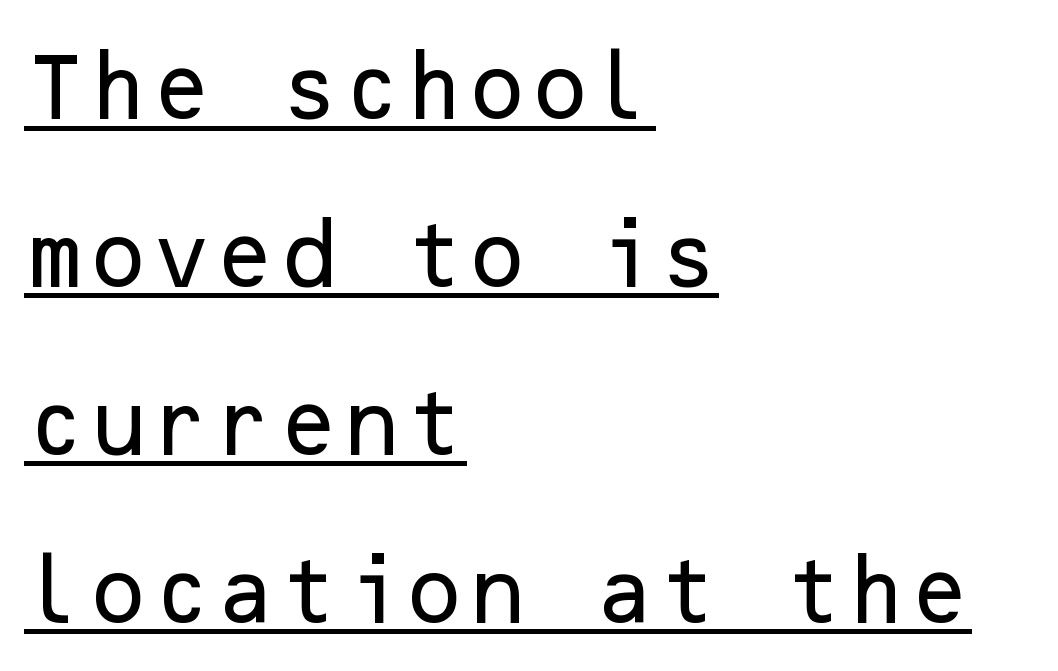
{"serif": "no", "italic": "no", "width": "normal", "stroke_contrast": "low", "x_height": "medium", "underline": "yes", "align": "left", "line_spacing": "loose", "line_spacing_ratio": 2.3, "letter_spacing": "normal", "letter_spacing_em": 0.0, "glyph_px": 73}
